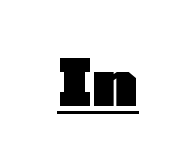
Q: Is the text bold? A: Yes.
Q: Is the text italic (slanted)? A: No, it is upright.
Q: Is the typeface a serif or a sans-serif typeface? A: Sans-serif.
Q: Is the text underlined? A: Yes.
Q: Is the spacing between letters normal or unusually wide? A: Normal.
Q: Width (condensed, normal, or wide)? A: Wide.
Q: Stroke contrast? A: Low.
Q: x-height? A: Medium.
Q: Monospaced? A: No.
